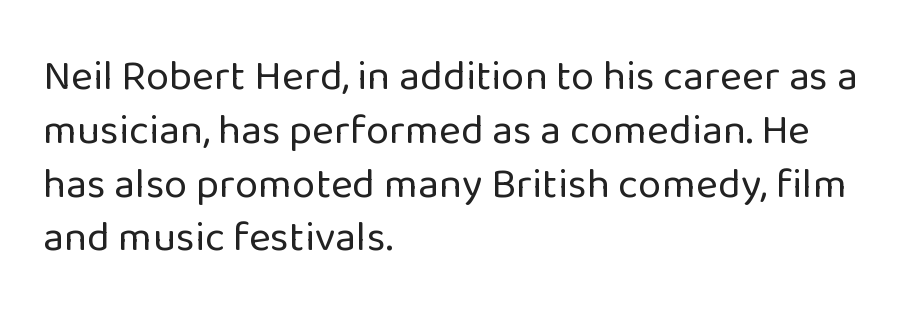
Q: Is the text bold? A: No.
Q: Is the text italic (slanted)? A: No, it is upright.
Q: Is the typeface a serif or a sans-serif typeface? A: Sans-serif.
Q: Is the text underlined? A: No.
Q: How is the paragraph aligned? A: Left-aligned.
Q: Is the spacing between letters normal or unusually wide? A: Normal.
Q: Is the spacing between lines tight, normal or loose? A: Normal.
Q: Width (condensed, normal, or wide)? A: Normal.
Q: Stroke contrast? A: Low.
Q: x-height? A: Medium.
Q: Monospaced? A: No.
